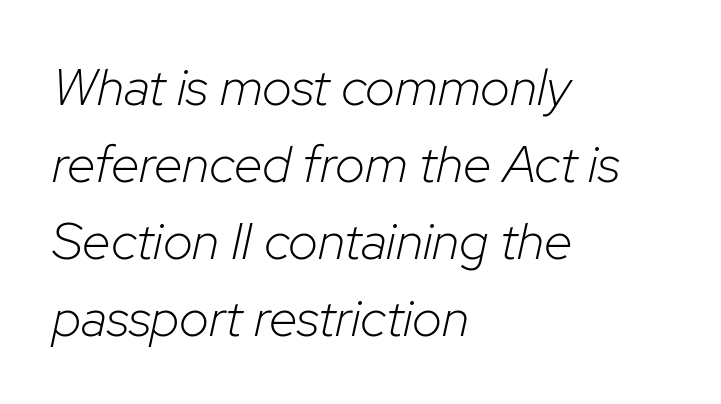
Clear beneath every line of the passage. Every row of glyphs begins at an identical x-position on the left. The specimen reads as italic at a glance. Letter spacing: default. Heft: none added — not bold. The face used here is proportionally spaced, like ordinary book or web type.
